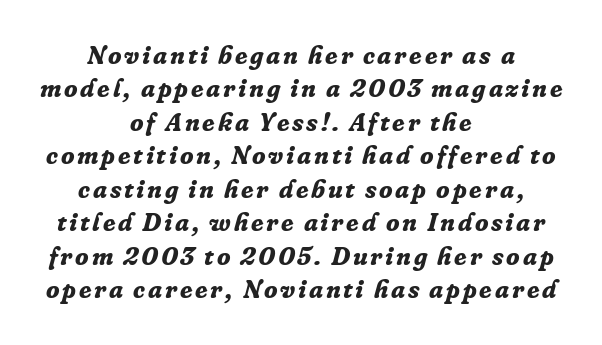
Characters are canted at an angle relative to the baseline's perpendicular. The typesetter chose a symmetrical, centered arrangement here. Decoration check: the copy has no underline. Typesetter's note: full bold, strokes at maximum text heaviness. The lines sit at an ordinary, default distance from one another.
